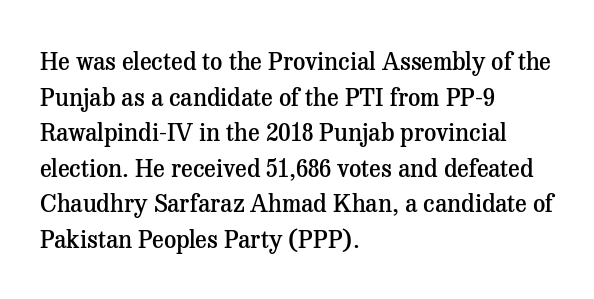
Q: Is the text bold? A: Semi-bold.
Q: Is the text italic (slanted)? A: No, it is upright.
Q: Is the text underlined? A: No.
Q: How is the paragraph aligned? A: Left-aligned.
Q: Is the spacing between letters normal or unusually wide? A: Normal.
Q: Is the spacing between lines tight, normal or loose? A: Normal.
